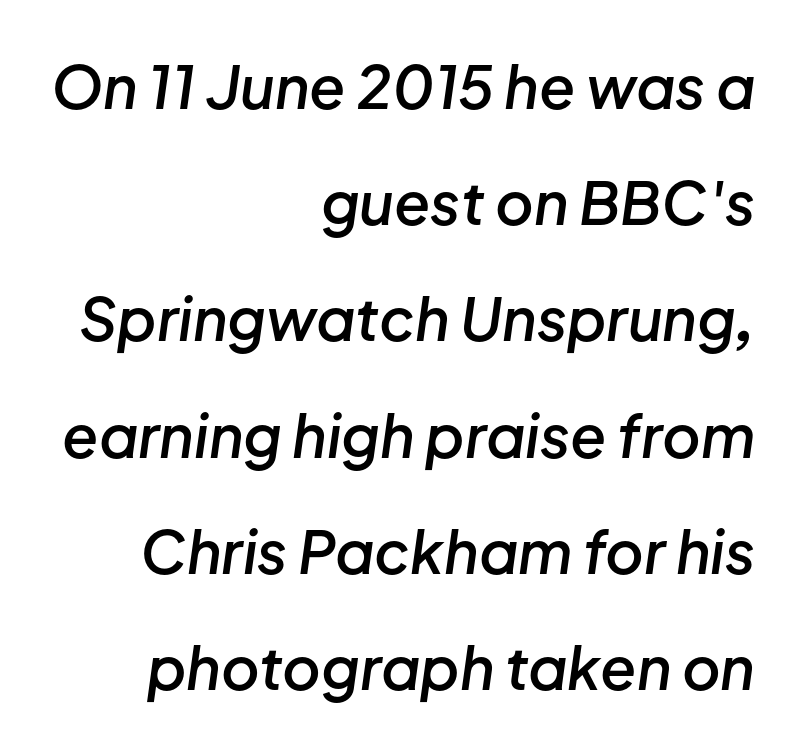
The image shows 59 px semibold type, italic (leaning right); set right-aligned, loose line spacing (1.97x), normal letter spacing, not underlined; low stroke contrast and a medium x-height.
